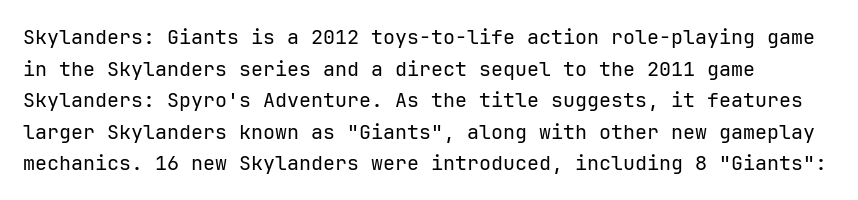
Tall strokes in this sample are plumb rather than angled. Words appear dense and cohesive because spacing is normal. No word sits above an underline. The weight would be labelled regular, book, light, or lighter still.
